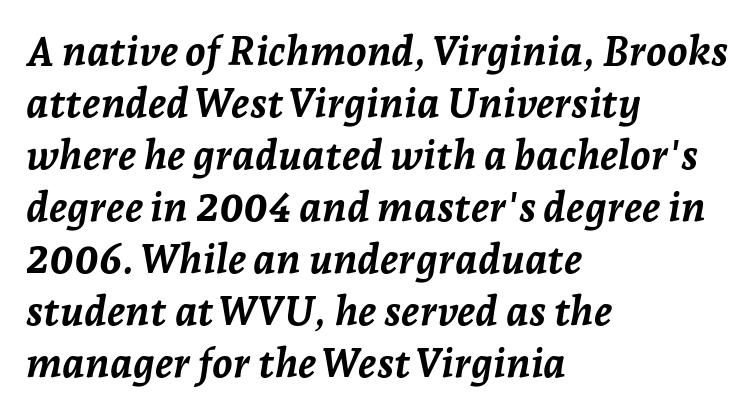
Q: Is the text bold? A: Yes.
Q: Is the text italic (slanted)? A: Yes, it leans right by about 7 degrees.
Q: Is the text underlined? A: No.
Q: How is the paragraph aligned? A: Left-aligned.
Q: Is the spacing between letters normal or unusually wide? A: Normal.
Q: Is the spacing between lines tight, normal or loose? A: Normal.
Q: Width (condensed, normal, or wide)? A: Normal.
Q: Stroke contrast? A: Low.
Q: x-height? A: Medium.
Q: Monospaced? A: No.
